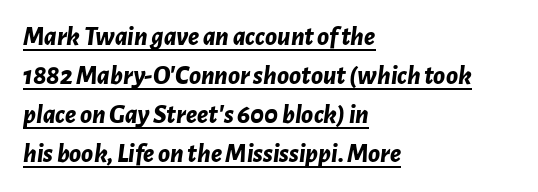
This rendering uses left alignment, leaving the right contour irregular. Quick note: interline space is typical. When letters slant like this, we call the style italic. The rendered words wear a rule along their underside. The strokes are fattened all the way to bold. Between one letter and the next there's only the usual sliver of space.
